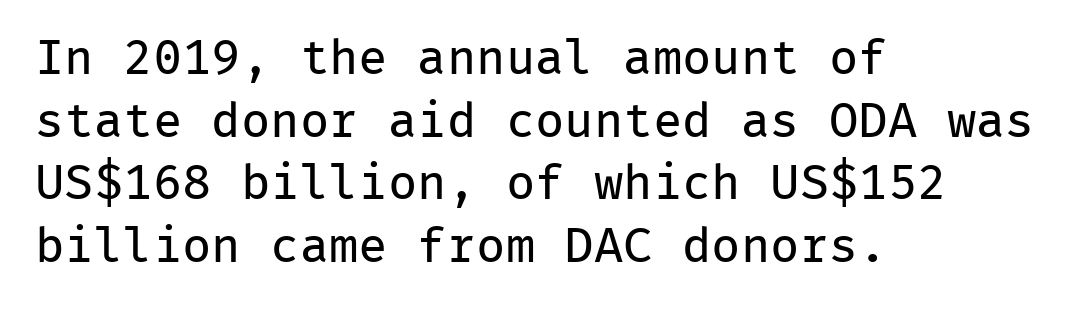
Fixed-width glyphs throughout — classic coding-font behaviour. This is the regular roman posture of the typeface. Letters rest on an invisible, unmarked baseline. Stroke mass is kept to a normal reading level or below.
